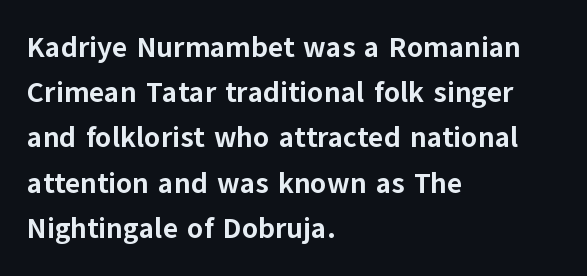
{"serif": "no", "italic": "no", "bold": "yes", "weight": "bold", "width": "normal", "stroke_contrast": "low", "x_height": "medium", "monospaced": "no", "underline": "no", "align": "left", "line_spacing": "normal", "line_spacing_ratio": 1.56, "letter_spacing": "normal", "letter_spacing_em": 0.0, "glyph_px": 29}
